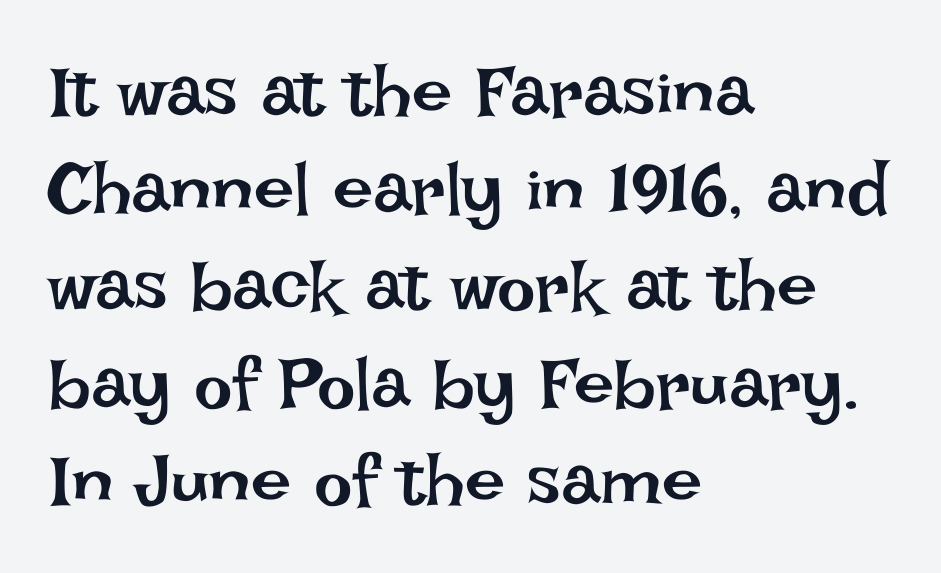
{"italic": "no", "bold": "no", "weight": "regular", "width": "normal", "stroke_contrast": "low", "x_height": "large", "monospaced": "no", "underline": "no", "align": "left", "line_spacing": "normal", "line_spacing_ratio": 1.35, "letter_spacing": "normal", "letter_spacing_em": 0.0, "glyph_px": 72}
